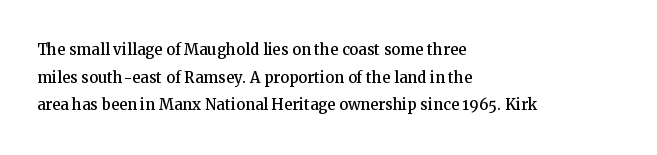
The image shows 20 px text type, upright; set left-aligned, normal line spacing (1.38x), normal letter spacing, not underlined.
